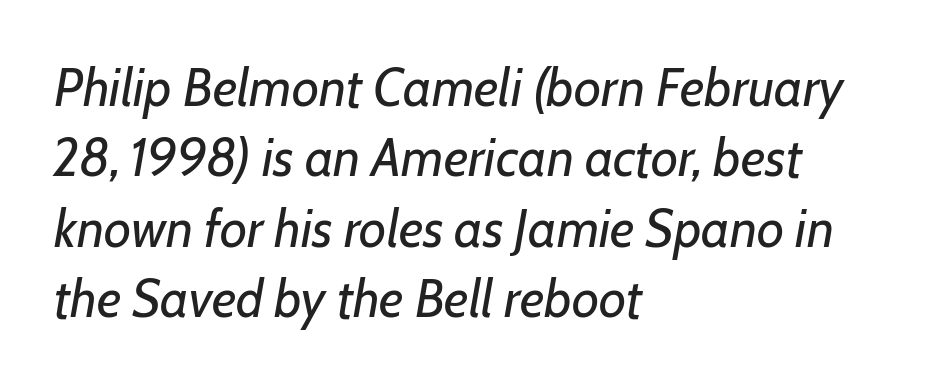
The passage shown stacks its lines at a standard gap. This sample has the flowing, uneven cadence of proportional lettering. The typesetter chose a ragged-right arrangement here. Compared with typical body copy, the letter spacing here is the same.
